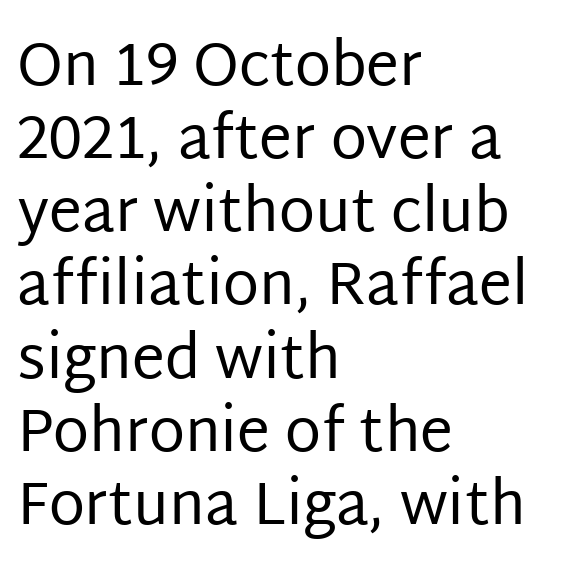
{"serif": "no", "italic": "no", "bold": "no", "weight": "regular", "width": "normal", "stroke_contrast": "low", "x_height": "large", "monospaced": "no", "underline": "no", "align": "left", "line_spacing_ratio": 1.24, "letter_spacing": "normal", "letter_spacing_em": 0.0, "glyph_px": 59}
